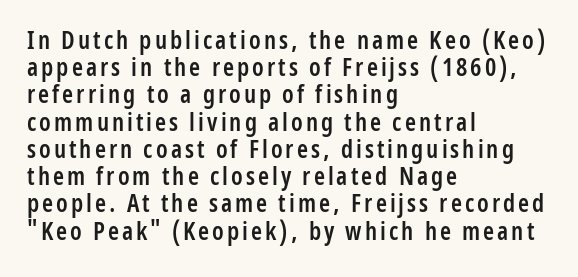
{"italic": "no", "bold": "semi", "underline": "no", "align": "left", "line_spacing": "tight", "line_spacing_ratio": 1.09, "glyph_px": 25}
